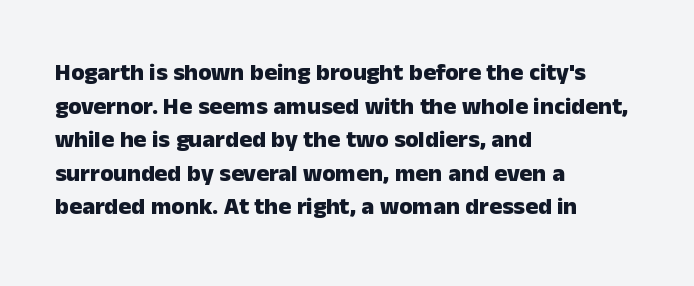
The image shows 24 px bold type, upright; set left-aligned, normal line spacing (1.4x), normal letter spacing, not underlined.
